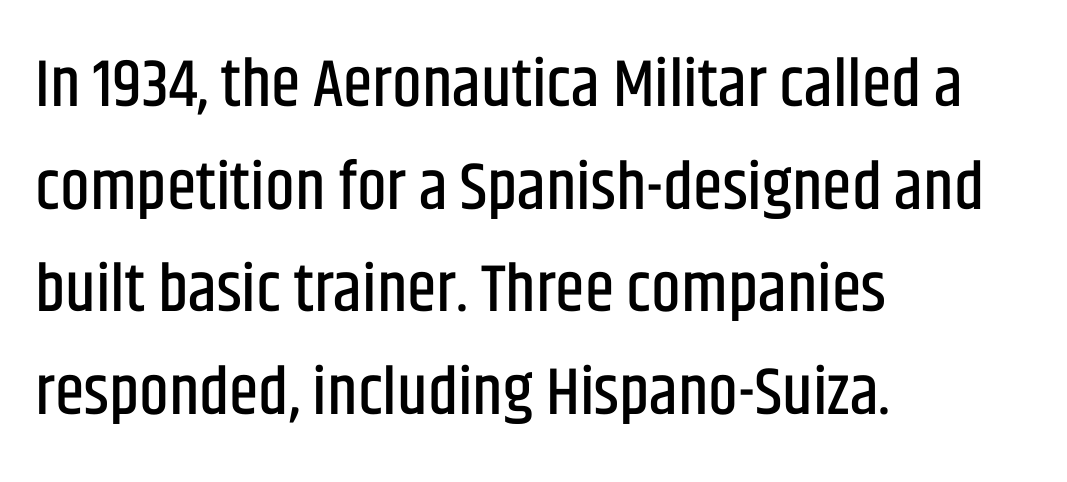
Q: Is the text italic (slanted)? A: No, it is upright.
Q: Is the typeface a serif or a sans-serif typeface? A: Sans-serif.
Q: Is the text underlined? A: No.
Q: How is the paragraph aligned? A: Left-aligned.
Q: Is the spacing between letters normal or unusually wide? A: Normal.
Q: Is the spacing between lines tight, normal or loose? A: Normal.
Q: Width (condensed, normal, or wide)? A: Condensed.
Q: Stroke contrast? A: Low.
Q: x-height? A: Large.
Q: Monospaced? A: No.
